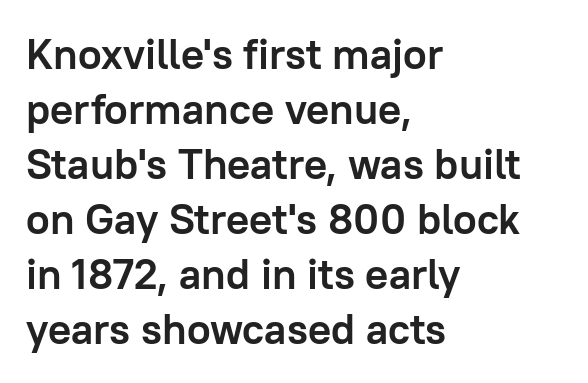
Caption: standard tracking, unaltered. The passage shown stacks its lines at a standard gap. Ascenders rise straight up at ninety degrees. The typesetting leans heavy: a genuine bold.
